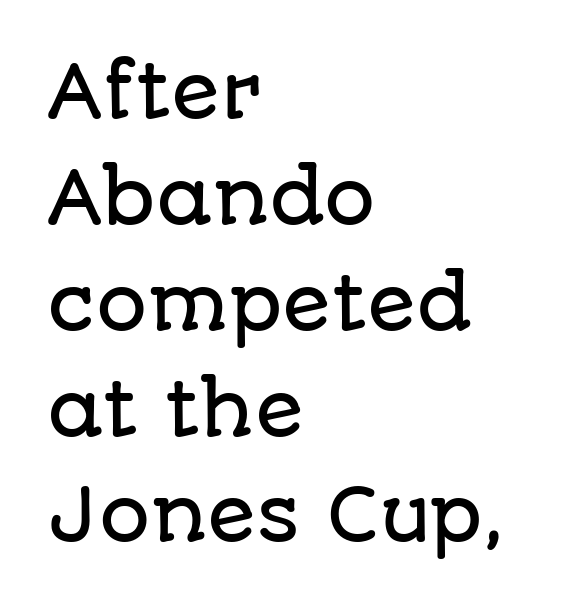
Rows of type keep a routine distance in the vertical direction. Left-aligned paragraph, ragged on the right. Regarding serifs, this sample does without them. Designer's note — italics off, roman on.
